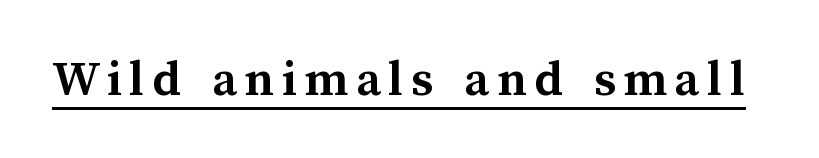
Every letter is thick-stroked: bold, no question. Does a line run under the words? Yes, clearly. The typography opts for an upright posture over an oblique one. Proportional: the letters do not fall into vertical columns.
